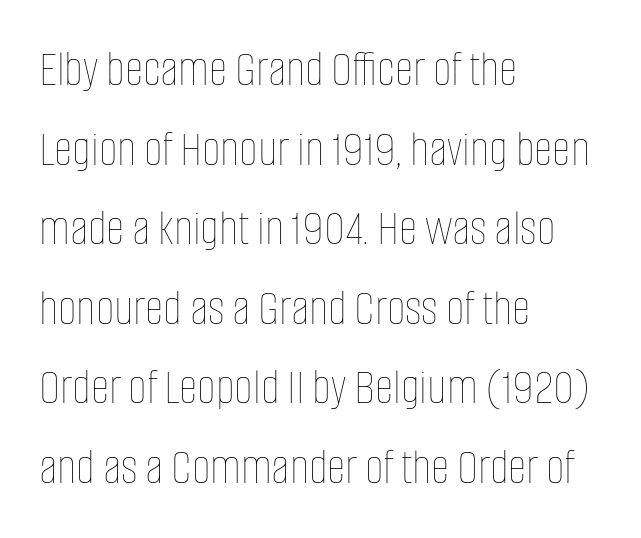
The image shows 51 px thin, condensed type, upright; set left-aligned, normal line spacing (1.56x), normal letter spacing, not underlined; low stroke contrast and a large x-height.
